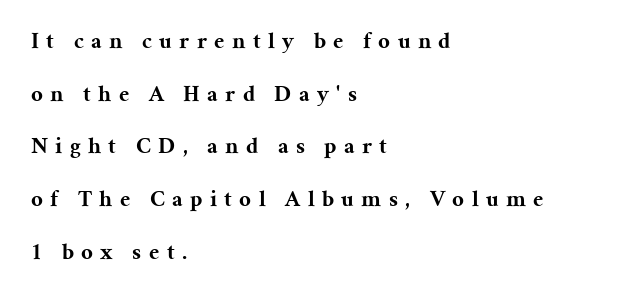
The string is rendered with underlining switched off. Heft: maximum for text — a bold. Honestly, the rows look like they've been pulled way apart. Compared with a centered layout, this one pins lines to the left instead. Each word looks stretched out because of the extra space between its letters.
